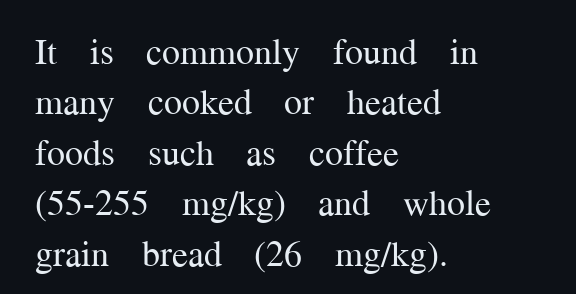
{"serif": "yes", "italic": "no", "bold": "no", "weight": "regular", "width": "normal", "stroke_contrast": "medium", "x_height": "medium", "monospaced": "no", "underline": "no", "align": "left", "line_spacing": "normal", "line_spacing_ratio": 1.4, "letter_spacing": "normal", "letter_spacing_em": 0.0, "glyph_px": 36}
